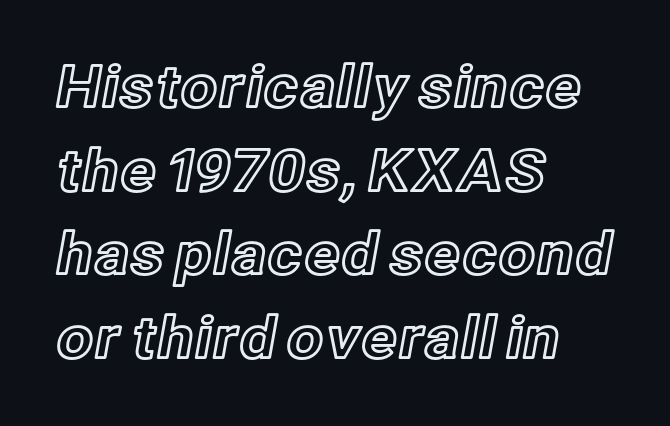
{"width": "normal", "x_height": "medium", "monospaced": "no", "underline": "no", "align": "left", "line_spacing": "normal", "line_spacing_ratio": 1.44, "letter_spacing": "normal", "letter_spacing_em": 0.0, "glyph_px": 58}
